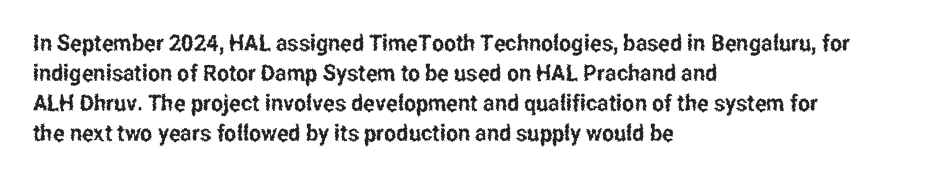
The image shows 23 px text type, upright; set left-aligned, normal line spacing (1.3x), normal letter spacing, not underlined.
